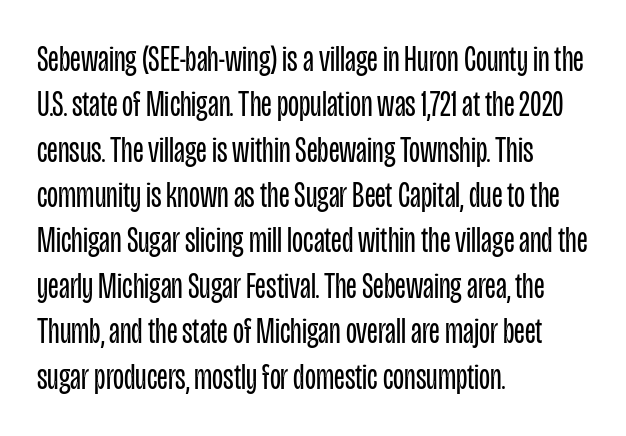
No feet cap the strokes, marking this as sans-serif type. The letters stand straight up with perfectly vertical stems. You could not count columns in this text — the font is proportionally spaced. The strip under each line holds only bare page. These lines stack with their left ends in a neat column. Tracking value appears to be zero — textbook default spacing.
